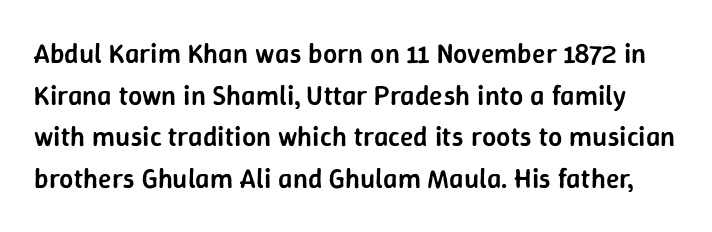
The image shows 28 px semibold sans-serif type, upright; set normal line spacing (1.49x), normal letter spacing, not underlined; low stroke contrast and a medium x-height.
